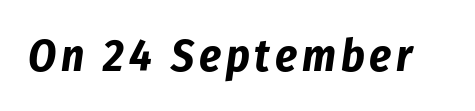
{"italic": "yes", "lean": "right", "slant_degrees": 8, "bold": "yes", "weight": "bold", "width": "condensed", "stroke_contrast": "low", "x_height": "medium", "monospaced": "no", "underline": "no", "glyph_px": 45}
